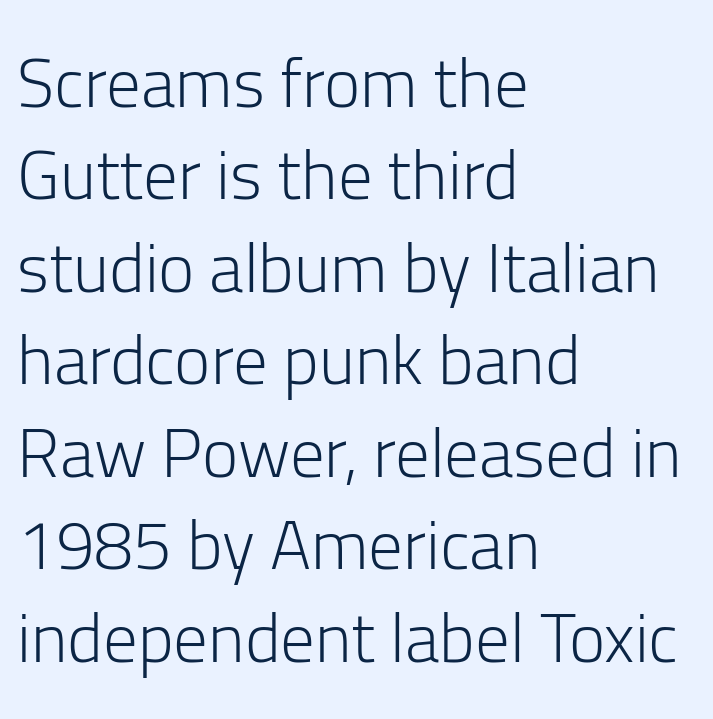
The image shows 69 px light sans-serif type, upright; set left-aligned, normal line spacing (1.34x), normal letter spacing, not underlined; low stroke contrast and a medium x-height.
